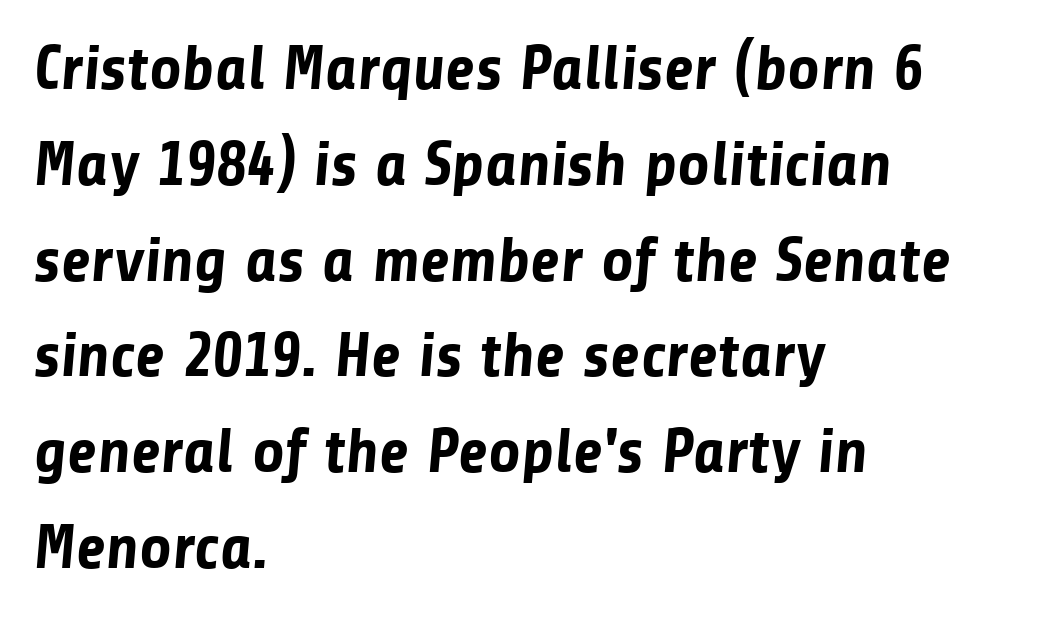
The image shows 63 px bold sans-serif type; set left-aligned, normal line spacing (1.52x), normal letter spacing, not underlined; low stroke contrast and a medium x-height.
